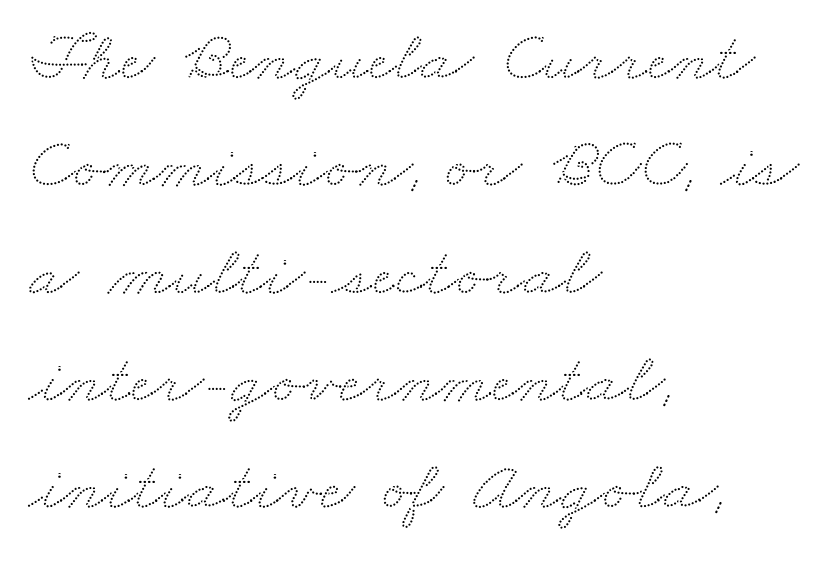
{"width": "wide", "stroke_contrast": "low", "x_height": "small", "monospaced": "no", "underline": "no", "align": "left", "line_spacing": "normal", "line_spacing_ratio": 1.47, "letter_spacing": "normal", "letter_spacing_em": 0.0, "glyph_px": 73}
